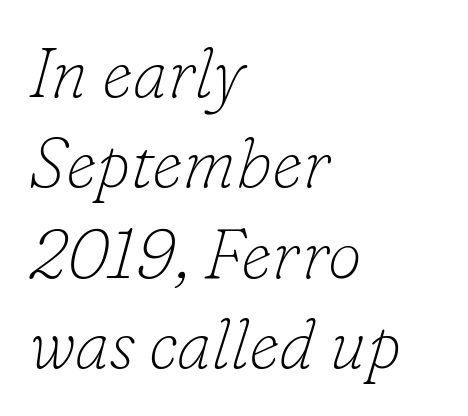
The face used here is proportionally spaced, like ordinary book or web type. The horizontal fit of the characters is conventional and even. The leading is moderate, giving the passage an even texture. The weight would be labelled regular, book, light, or lighter still.
